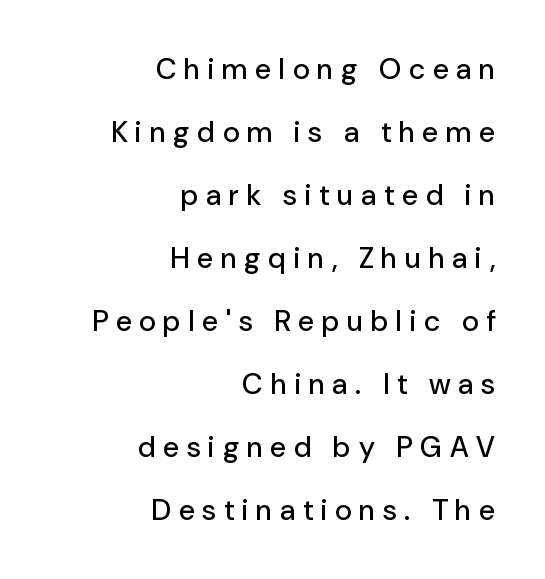
The image shows 29 px sans-serif type, upright; set right-aligned, loose line spacing (2.17x), unusually wide letter spacing (+0.27 em), not underlined; low stroke contrast and a medium x-height.
